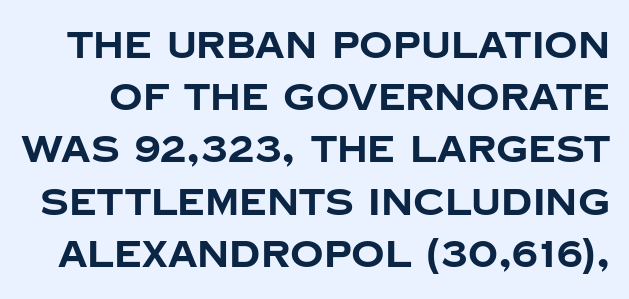
{"serif": "no", "italic": "no", "bold": "yes", "weight": "bold", "width": "normal", "stroke_contrast": "low", "x_height": "large", "monospaced": "no", "underline": "no", "line_spacing": "normal", "line_spacing_ratio": 1.41, "letter_spacing": "normal", "letter_spacing_em": 0.0, "glyph_px": 37}
